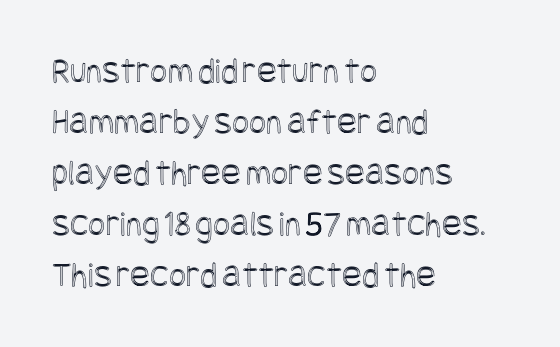
The image shows 37 px condensed type, upright; set left-aligned, normal line spacing (1.38x), normal letter spacing, not underlined; a large x-height.
